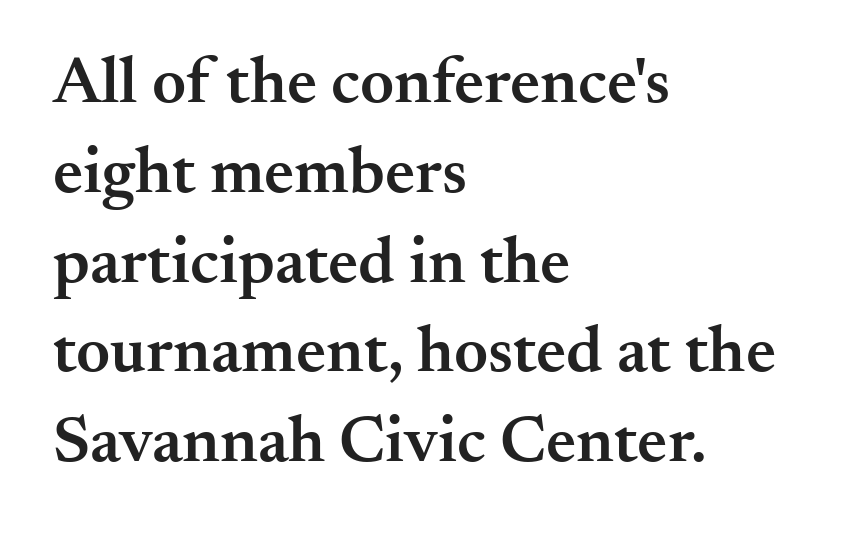
{"serif": "yes", "italic": "no", "bold": "semi", "weight": "semibold", "width": "normal", "stroke_contrast": "medium", "x_height": "small", "monospaced": "no", "underline": "no", "align": "left", "line_spacing": "normal", "line_spacing_ratio": 1.36, "letter_spacing": "normal", "letter_spacing_em": 0.0, "glyph_px": 66}
